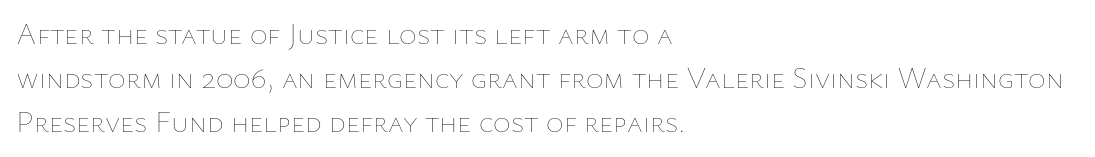
The image shows 30 px thin type, upright; set left-aligned, normal line spacing (1.46x), normal letter spacing, not underlined; low stroke contrast and a medium x-height.
